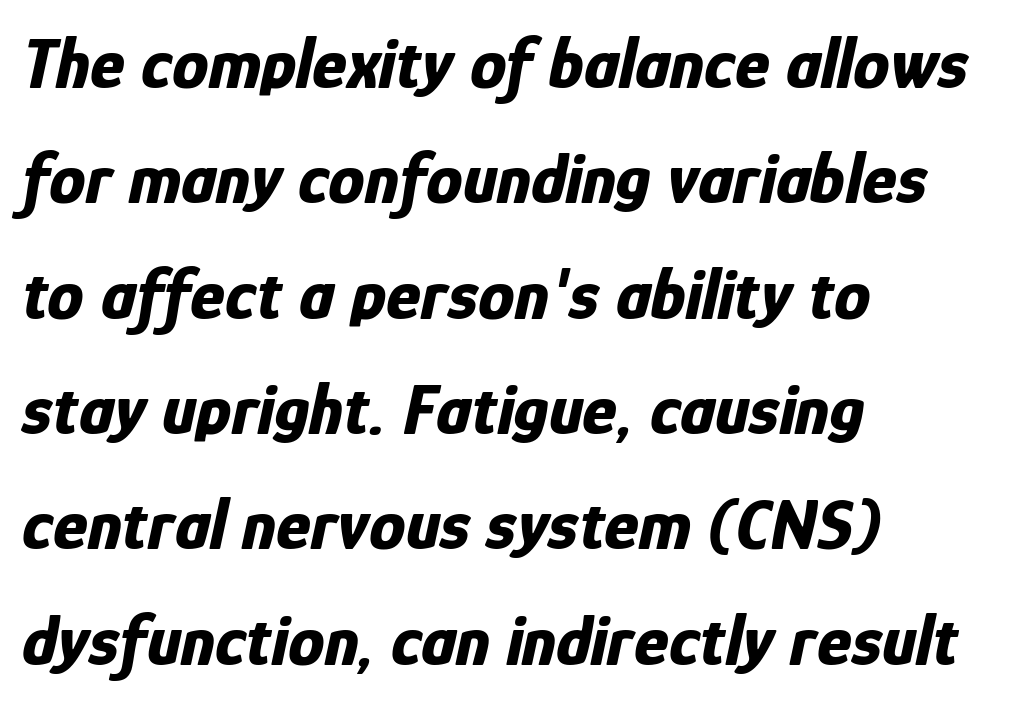
The image shows 73 px bold, condensed type, italic (leaning right); set left-aligned, normal line spacing (1.58x), normal letter spacing, not underlined; low stroke contrast and a medium x-height.
